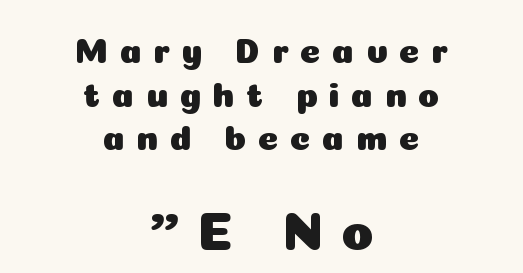
Designer's note — italics off, roman on. These lines are rendered in a variable-pitch font. The designer left line spacing at the default. Every row of glyphs is offset so its center matches the block's center. Typesetter's note — lower block bumped up in size, upper block left smaller. Is the letter spacing exaggerated? Yes — the characters are pushed far apart.
